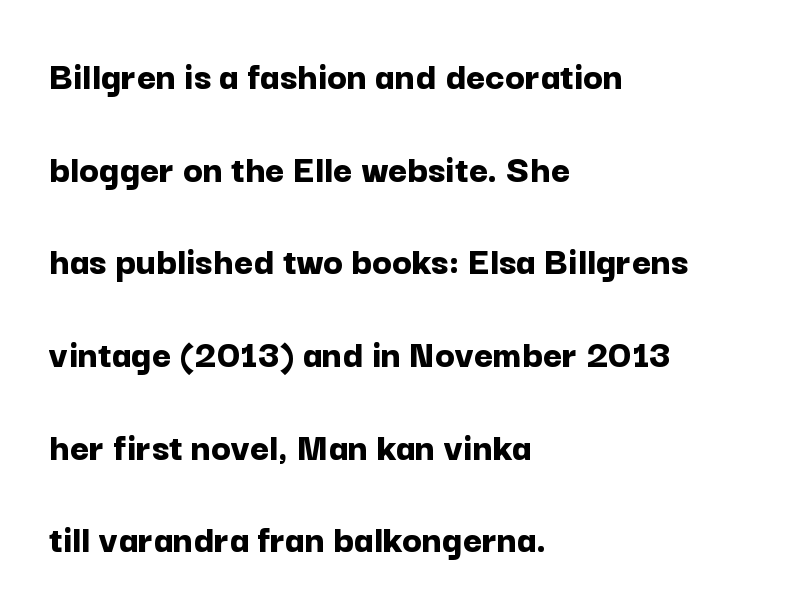
The tracking reads as untouched default to a designer's eye. The characters look thick and weighty, a clear bold. Check under the words: just untouched page. The compositor pushed each line to the left boundary. Character widths vary here, with narrow letters taking less room than wide ones. Nope, not italic — everything's standing straight.
